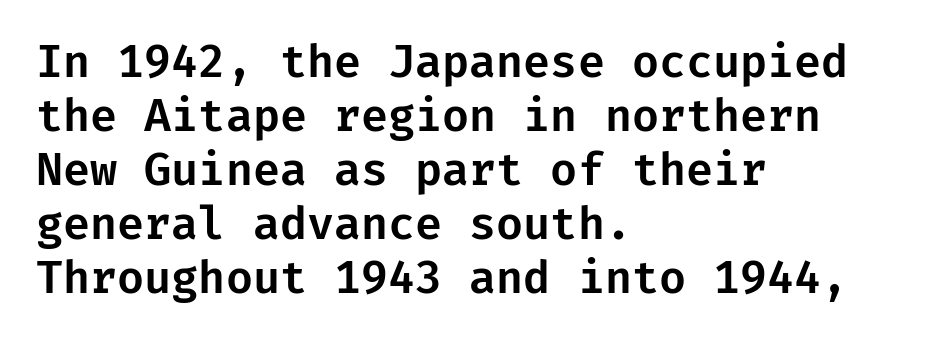
The gaps between neighbouring characters are ordinary and unremarkable. The zone under the glyphs is completely vacant. Font category for this specimen: sans-serif. Every row of glyphs begins at an identical x-position on the left. Quick note: not italic, upright.
